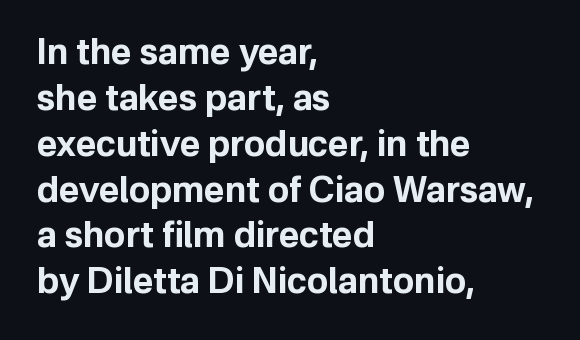
{"serif": "no", "italic": "no", "bold": "yes", "weight": "bold", "width": "normal", "stroke_contrast": "low", "x_height": "medium", "monospaced": "no", "underline": "no", "align": "left", "line_spacing": "normal", "line_spacing_ratio": 1.31, "letter_spacing": "normal", "letter_spacing_em": 0.0, "glyph_px": 35}
